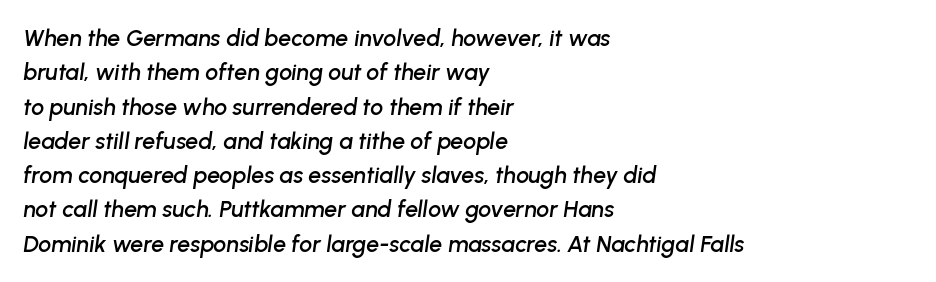
The image shows 23 px text type, italic (leaning right); set left-aligned, normal line spacing (1.49x), normal letter spacing, not underlined.
